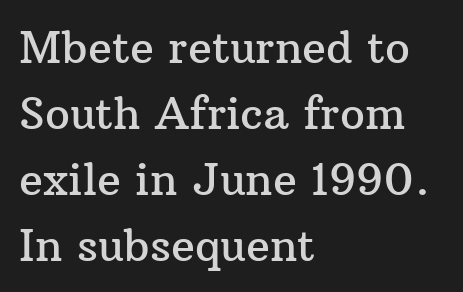
The image shows 44 px serif type, upright; set left-aligned, normal line spacing (1.5x), normal letter spacing, not underlined; medium stroke contrast and a medium x-height.
